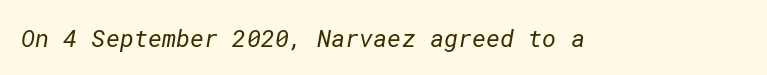
Q: Is the text bold? A: No.
Q: Is the text underlined? A: No.
Q: Is the spacing between letters normal or unusually wide? A: Normal.
